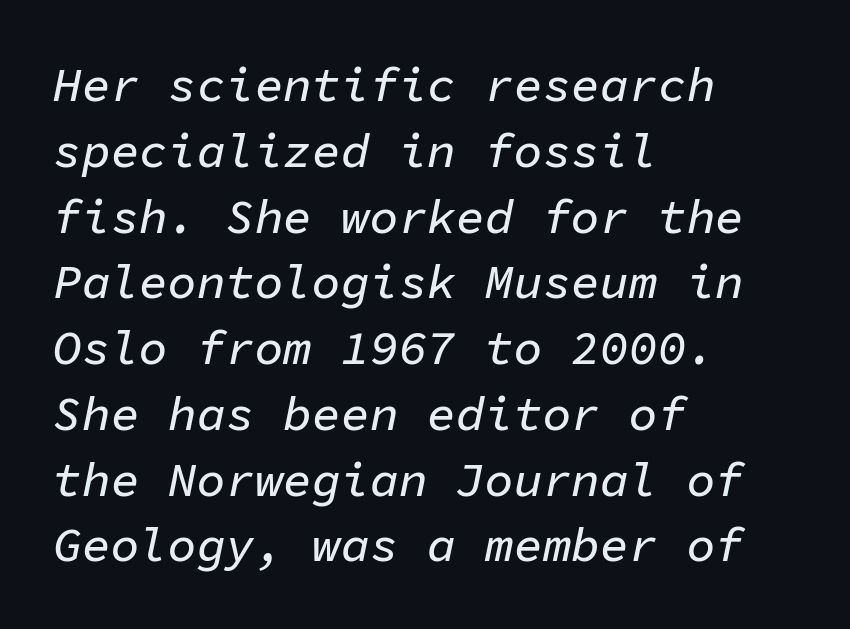
{"italic": "yes", "lean": "right", "slant_degrees": 11, "width": "normal", "stroke_contrast": "low", "x_height": "medium", "monospaced": "yes", "underline": "no", "align": "left", "line_spacing": "normal", "line_spacing_ratio": 1.37, "letter_spacing": "normal", "letter_spacing_em": 0.0, "glyph_px": 48}
